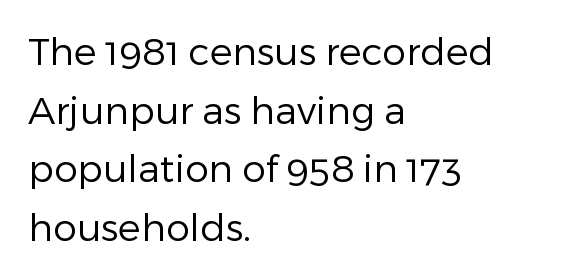
The image shows 38 px regular-weight sans-serif type, upright; set left-aligned, normal line spacing (1.54x), normal letter spacing, not underlined; low stroke contrast and a medium x-height.
